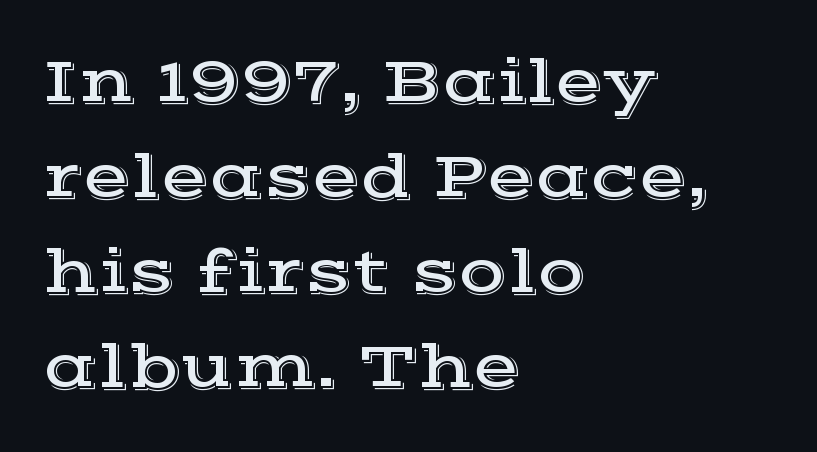
The letters advance in unequal steps, a hallmark of proportional type. Rows of type keep a routine distance in the vertical direction. The typography opts for an upright posture over an oblique one. Bare-footed words on every line. What stands out about the letter spacing? Nothing — it is the standard amount. If you drew a ruler down the left edge, every line would touch it.
